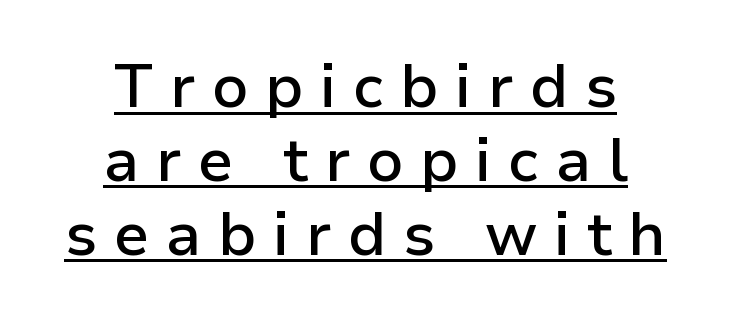
This sample uses an upright cut, with every glyph sitting square on the baseline. Neither beginnings nor endings align; midpoints do. The face used here is a sans, in the tradition of grotesques and geometrics. Inter-character spacing is expanded well beyond the font's built-in metrics. This is underlined copy, the kind a proofreader might mark for attention. This sample has the flowing, uneven cadence of proportional lettering.
